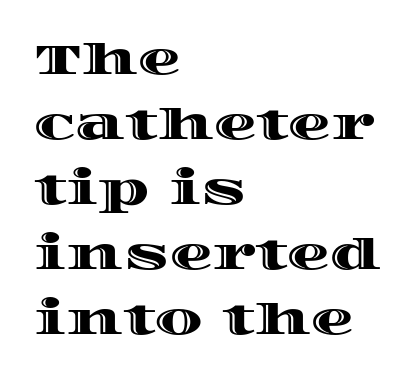
Q: Is the text italic (slanted)? A: No, it is upright.
Q: Is the text underlined? A: No.
Q: How is the paragraph aligned? A: Left-aligned.
Q: Is the spacing between letters normal or unusually wide? A: Normal.
Q: Is the spacing between lines tight, normal or loose? A: Normal.
Q: Width (condensed, normal, or wide)? A: Wide.
Q: x-height? A: Large.
Q: Monospaced? A: No.
